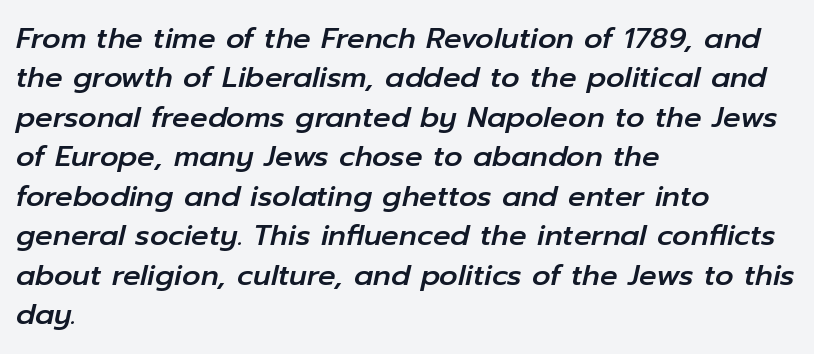
Q: Is the text italic (slanted)? A: Yes, it leans right by about 12 degrees.
Q: Is the text underlined? A: No.
Q: How is the paragraph aligned? A: Left-aligned.
Q: Is the spacing between letters normal or unusually wide? A: Normal.
Q: Is the spacing between lines tight, normal or loose? A: Normal.
Q: Width (condensed, normal, or wide)? A: Normal.
Q: Stroke contrast? A: Low.
Q: x-height? A: Medium.
Q: Monospaced? A: No.
